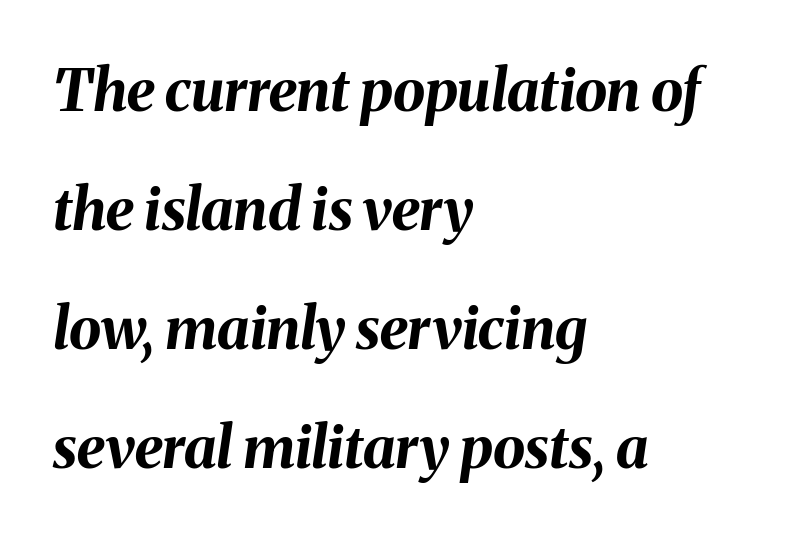
The image shows 58 px bold type, italic (leaning right); set left-aligned, loose line spacing (2.05x), normal letter spacing, not underlined; medium stroke contrast and a medium x-height.
